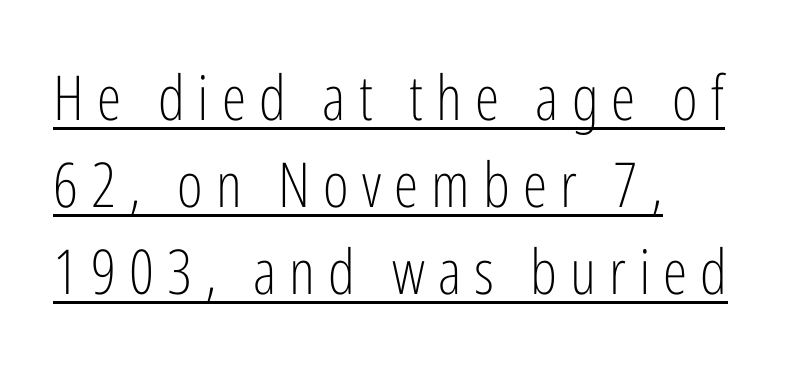
{"serif": "no", "italic": "no", "bold": "no", "weight": "light", "width": "condensed", "stroke_contrast": "low", "x_height": "medium", "monospaced": "no", "underline": "yes", "align": "left", "line_spacing": "normal", "line_spacing_ratio": 1.4, "letter_spacing": "wide", "letter_spacing_em": 0.21, "glyph_px": 62}
